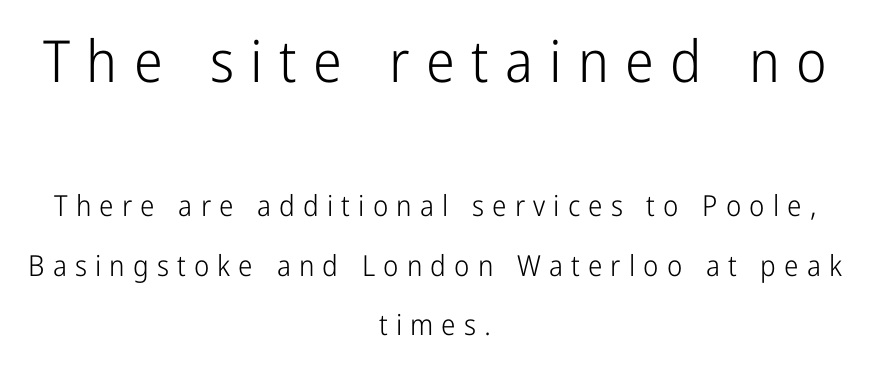
The image shows 58 px light, condensed sans-serif type, upright; set centered, loose line spacing (2.05x), unusually wide letter spacing (+0.28 em), not underlined; the first (top) block is 2.0x larger; low stroke contrast and a medium x-height.
